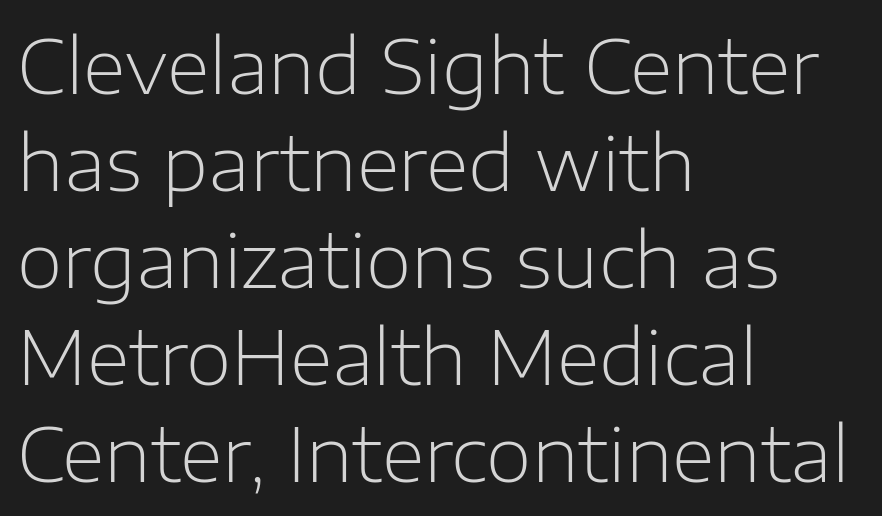
Weight class: somewhere from thin through regular. Varying glyph widths throughout — classic text-font behaviour. The lines are quadded left. Unlike italic type, these characters show no tilt at all. The line texture is even and compact thanks to regular tracking. The baseline area is clear.
